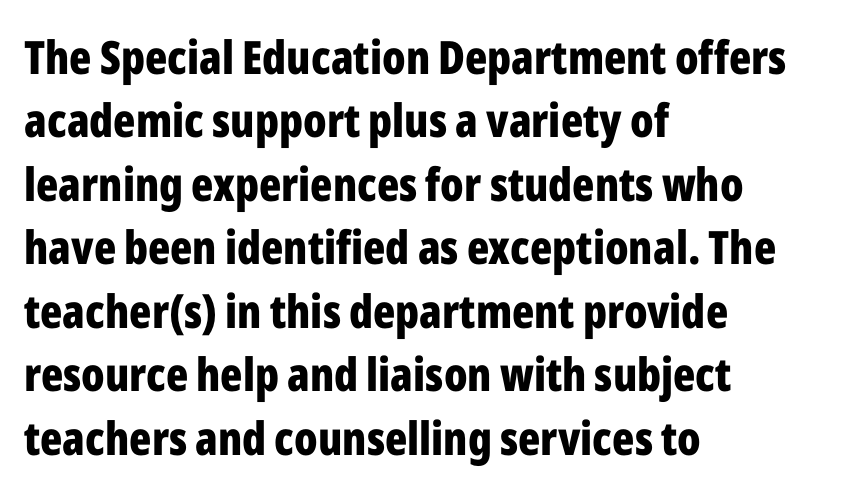
Q: Is the text bold? A: Yes.
Q: Is the text italic (slanted)? A: No, it is upright.
Q: Is the typeface a serif or a sans-serif typeface? A: Sans-serif.
Q: Is the text underlined? A: No.
Q: How is the paragraph aligned? A: Left-aligned.
Q: Is the spacing between letters normal or unusually wide? A: Normal.
Q: Is the spacing between lines tight, normal or loose? A: Normal.
Q: Width (condensed, normal, or wide)? A: Condensed.
Q: Stroke contrast? A: Low.
Q: x-height? A: Medium.
Q: Monospaced? A: No.
